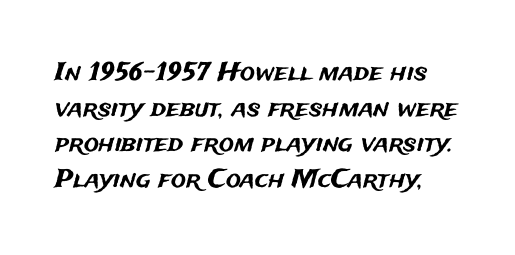
Q: Is the text italic (slanted)? A: Yes.
Q: Is the text underlined? A: No.
Q: Is the spacing between letters normal or unusually wide? A: Normal.
Q: Is the spacing between lines tight, normal or loose? A: Normal.
